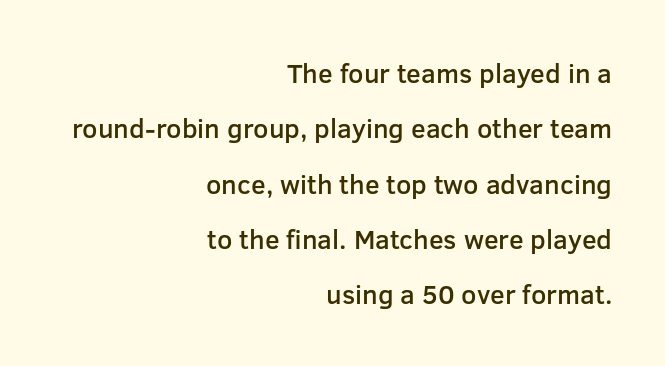
Is the block centered? No — it sits flush against the right margin. Is there much room between lines? Yes — plenty of vertical air separates them. It's the straight-up-and-down kind of type. Decoration check: the copy has no underline. Strokes here are thickened, but only to semibold level.
